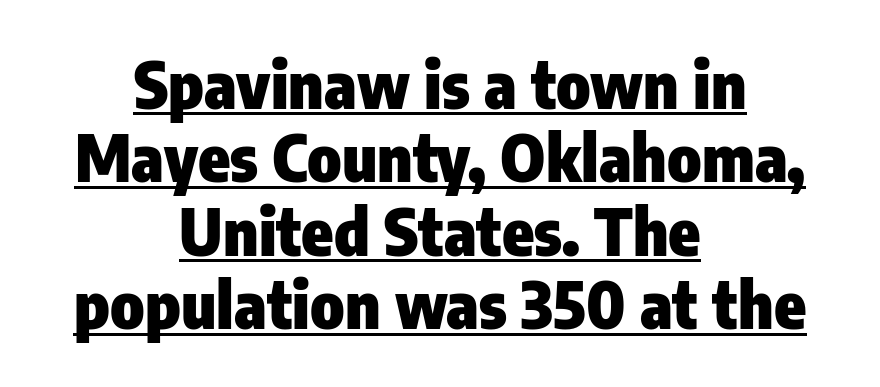
{"serif": "no", "italic": "no", "bold": "yes", "weight": "heavy", "width": "condensed", "stroke_contrast": "low", "x_height": "medium", "monospaced": "no", "underline": "yes", "align": "center", "line_spacing": "tight", "line_spacing_ratio": 1.13, "letter_spacing": "normal", "letter_spacing_em": 0.0, "glyph_px": 65}
